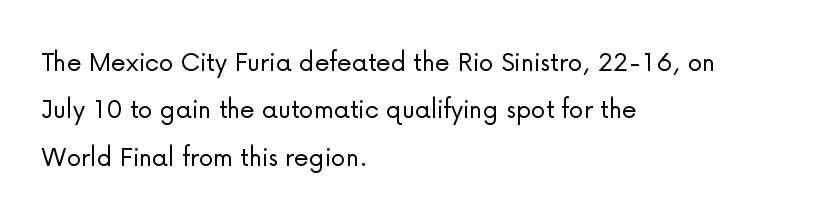
Ordinary non-slanted type is in use. Horizontal alignment here is leftward, the default for most running prose. Vertical spacing — default. Stems here are at most as thick as an everyday book face. The letters sit at their default tracking, neither squeezed nor spread. The designer went with a sans here, leaving each stem footless.
